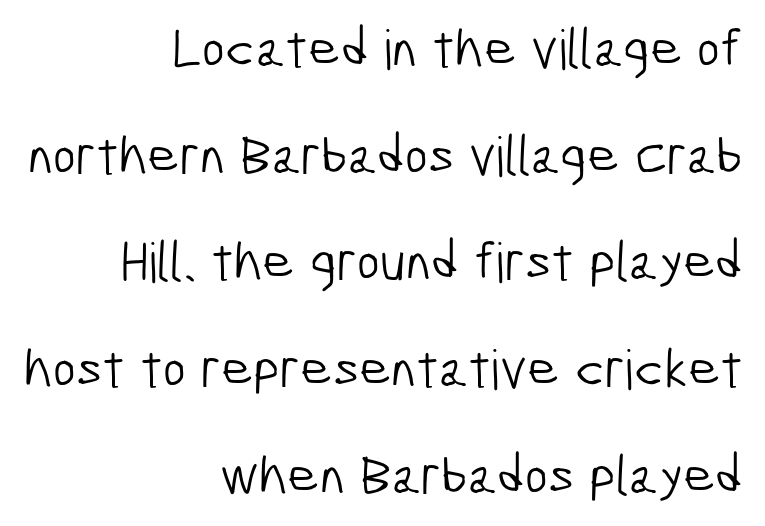
The zone under the glyphs is completely vacant. To sum up the face: it is a sans, with no serifs. Is this a fixed-width face? No — the glyphs have proportional, varying widths. The lines are quadded right. The passage shown is not bold in any degree. This rendering leaves character spacing at its baseline value.
